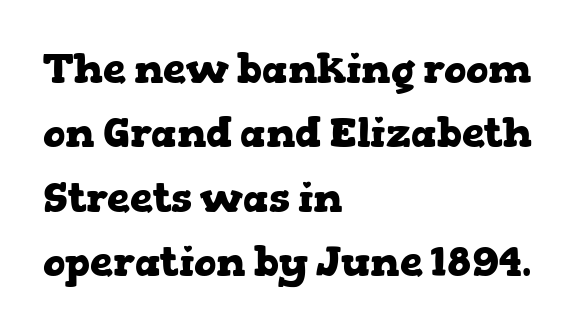
{"serif": "yes", "italic": "no", "bold": "yes", "weight": "heavy", "width": "wide", "stroke_contrast": "low", "x_height": "medium", "monospaced": "no", "underline": "no", "align": "left", "line_spacing": "normal", "line_spacing_ratio": 1.57, "letter_spacing": "normal", "letter_spacing_em": 0.0, "glyph_px": 41}
